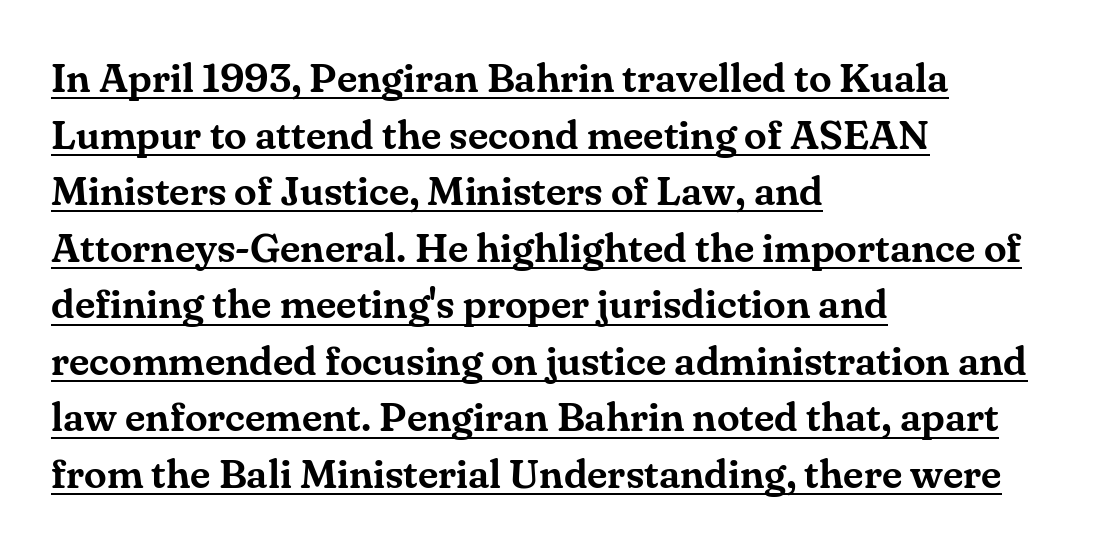
{"serif": "yes", "italic": "no", "width": "normal", "stroke_contrast": "medium", "x_height": "small", "monospaced": "no", "underline": "yes", "align": "left", "line_spacing": "normal", "line_spacing_ratio": 1.38, "letter_spacing": "normal", "letter_spacing_em": 0.0, "glyph_px": 41}
